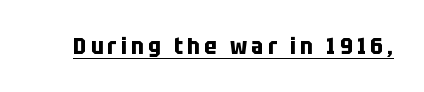
{"italic": "no", "bold": "yes", "underline": "yes", "glyph_px": 23}
